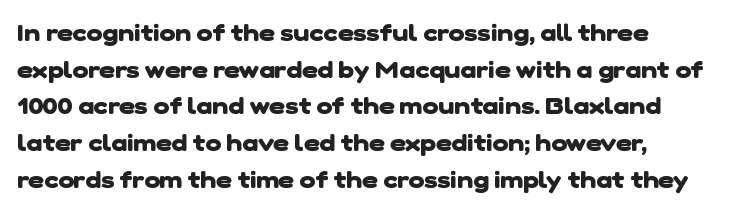
Q: Is the text bold? A: Yes.
Q: Is the text underlined? A: No.
Q: How is the paragraph aligned? A: Left-aligned.
Q: Is the spacing between letters normal or unusually wide? A: Normal.
Q: Is the spacing between lines tight, normal or loose? A: Normal.
